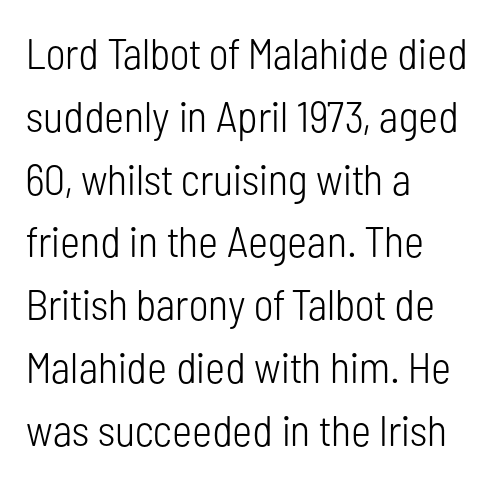
The image shows 43 px light, condensed sans-serif type, upright; set left-aligned, normal line spacing (1.46x), normal letter spacing, not underlined; low stroke contrast and a medium x-height.
